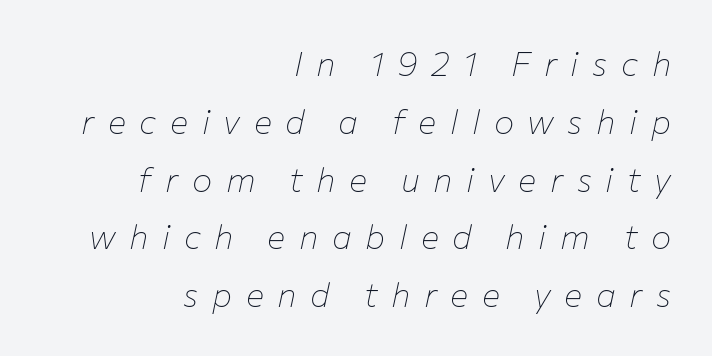
The image shows 34 px thin type, italic (leaning right); set right-aligned, normal line spacing (1.7x), unusually wide letter spacing (+0.4 em), not underlined; low stroke contrast and a medium x-height.
